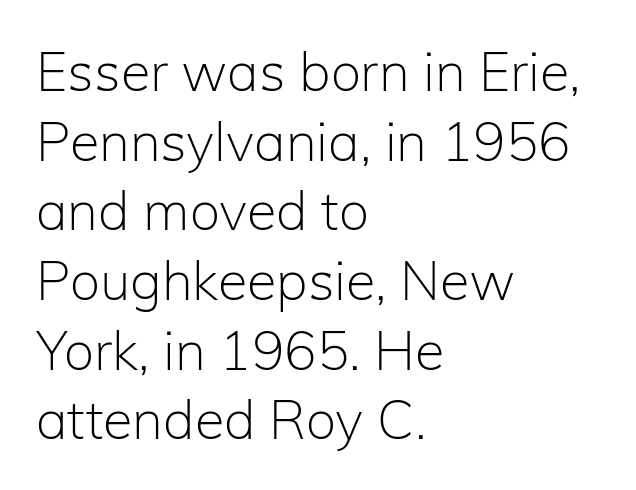
{"serif": "no", "italic": "no", "bold": "no", "weight": "light", "width": "normal", "stroke_contrast": "low", "x_height": "medium", "monospaced": "no", "underline": "no", "align": "left", "line_spacing": "normal", "line_spacing_ratio": 1.29, "letter_spacing": "normal", "letter_spacing_em": 0.0, "glyph_px": 54}
